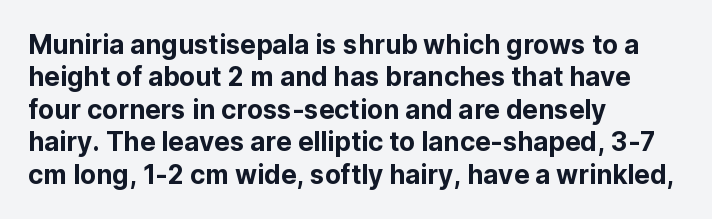
Q: Is the text italic (slanted)? A: No, it is upright.
Q: Is the text underlined? A: No.
Q: How is the paragraph aligned? A: Left-aligned.
Q: Is the spacing between letters normal or unusually wide? A: Normal.
Q: Is the spacing between lines tight, normal or loose? A: Normal.
